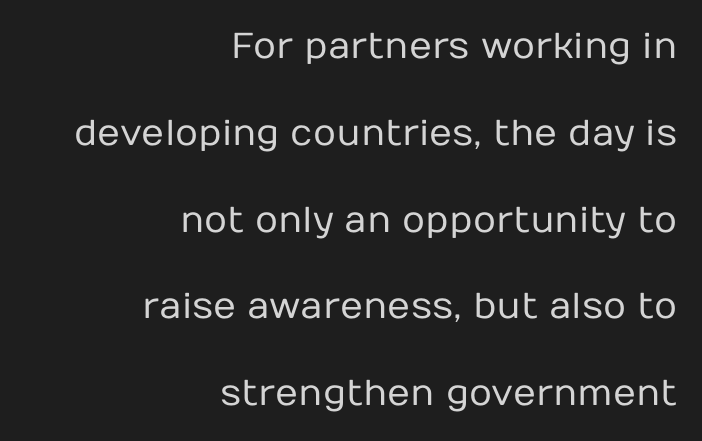
{"serif": "no", "italic": "no", "bold": "no", "weight": "regular", "width": "normal", "stroke_contrast": "low", "x_height": "medium", "monospaced": "no", "underline": "no", "align": "right", "line_spacing": "loose", "line_spacing_ratio": 2.41, "letter_spacing": "normal", "letter_spacing_em": 0.0, "glyph_px": 36}
